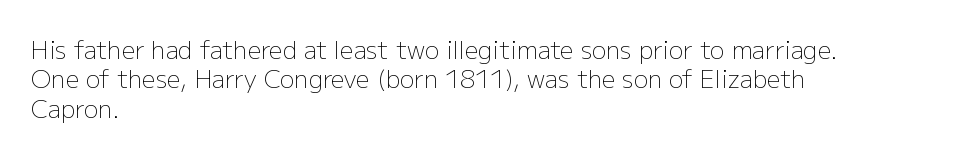
The image shows 24 px text type, upright; set left-aligned, line spacing 1.22x, normal letter spacing, not underlined.
